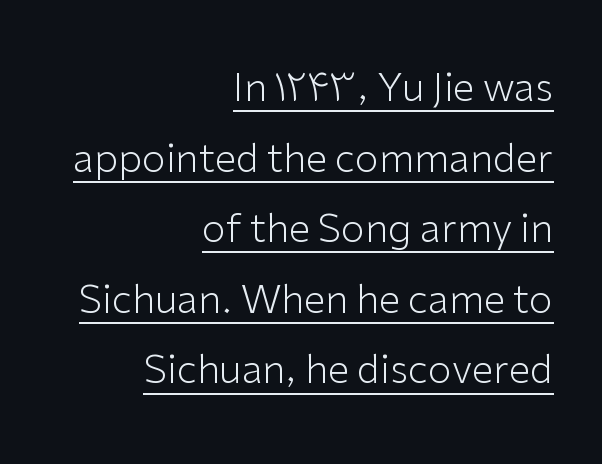
Q: Is the text bold? A: No.
Q: Is the text italic (slanted)? A: No, it is upright.
Q: Is the typeface a serif or a sans-serif typeface? A: Sans-serif.
Q: Is the text underlined? A: Yes.
Q: How is the paragraph aligned? A: Right-aligned.
Q: Is the spacing between letters normal or unusually wide? A: Normal.
Q: Width (condensed, normal, or wide)? A: Normal.
Q: Stroke contrast? A: Low.
Q: x-height? A: Medium.
Q: Monospaced? A: No.
